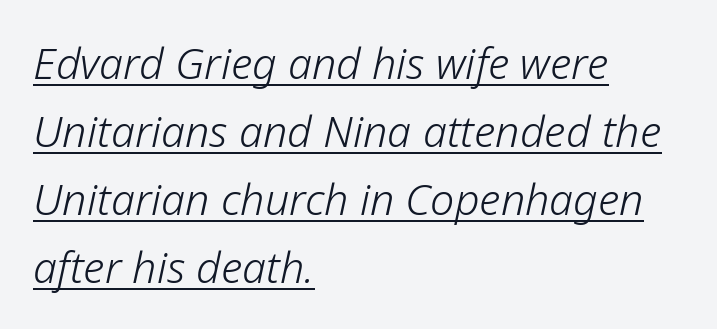
Q: Is the text bold? A: No.
Q: Is the text italic (slanted)? A: Yes, it leans right by about 12 degrees.
Q: Is the text underlined? A: Yes.
Q: How is the paragraph aligned? A: Left-aligned.
Q: Is the spacing between letters normal or unusually wide? A: Normal.
Q: Is the spacing between lines tight, normal or loose? A: Normal.
Q: Width (condensed, normal, or wide)? A: Normal.
Q: Stroke contrast? A: Low.
Q: x-height? A: Medium.
Q: Monospaced? A: No.
